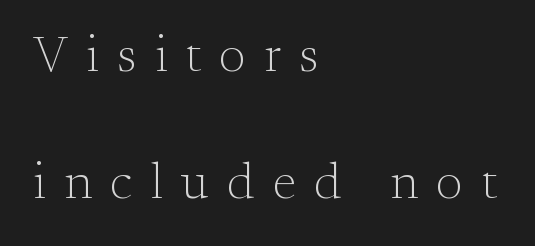
The image shows 51 px light serif type, upright; set left-aligned, loose line spacing (2.5x), unusually wide letter spacing (+0.36 em), not underlined; medium stroke contrast and a small x-height.
